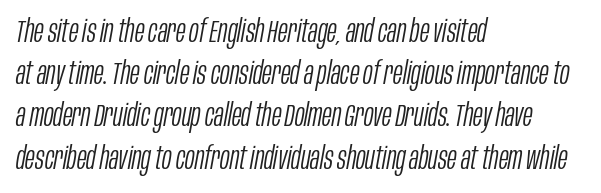
Spacing between characters is what you'd get straight out of the box. The rendering uses natural spacing where letterforms have individual widths. Heaviness? Minimal to ordinary, like unemphasized prose. Reading down the column, the eye jumps a familiar distance to each next line.
